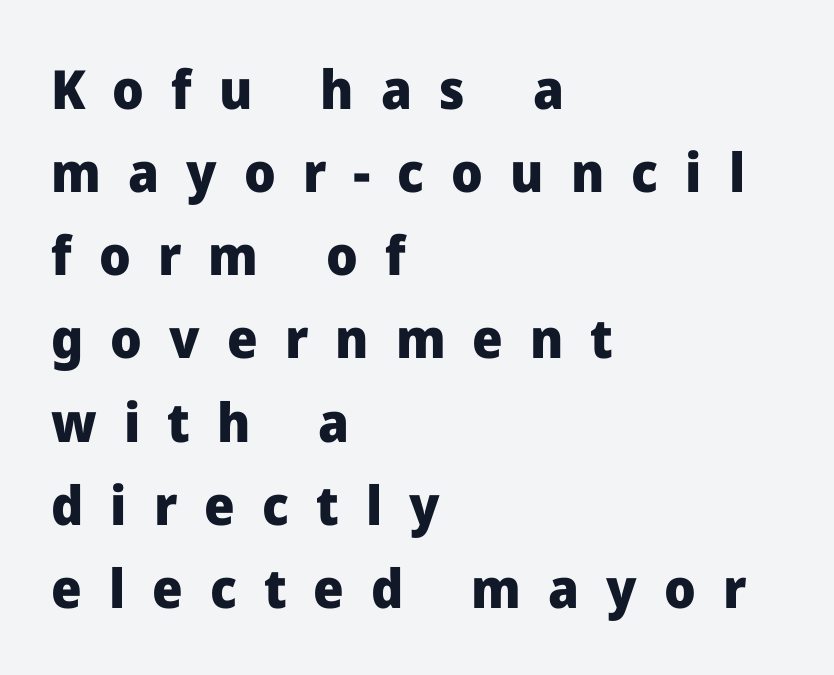
The image shows 54 px heavy sans-serif type, upright; set left-aligned, normal line spacing (1.54x), unusually wide letter spacing (+0.5 em), not underlined; low stroke contrast and a medium x-height.
